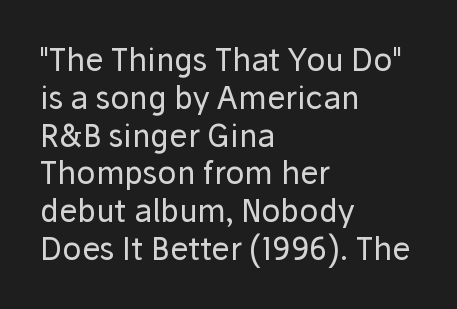
Which margin do the lines hug? The left one — the right edge is uneven. Type style note: lacks serifs. Does the lettering tilt? It doesn't — this is upright. The foot of each line stays bare and open. The horizontal fit of the characters is conventional and even.
